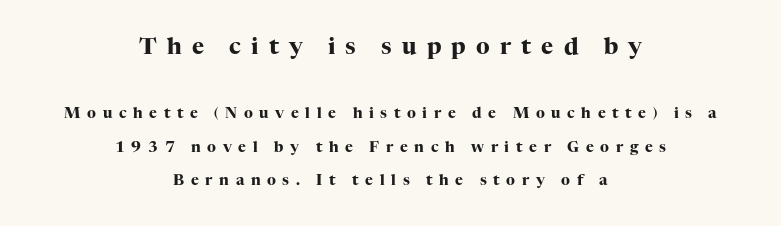
The image shows 23 px bold type, upright; set centered, loose line spacing (2.24x), unusually wide letter spacing (+0.44 em), not underlined; the first (top) block is 1.53x larger.
